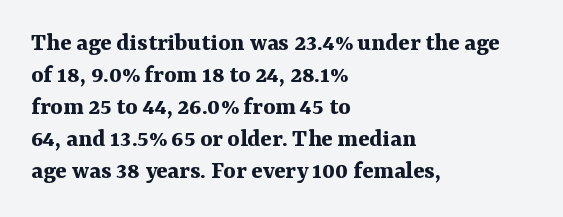
The image shows 26 px bold type, upright; set left-aligned, line spacing 1.23x, normal letter spacing, not underlined.
